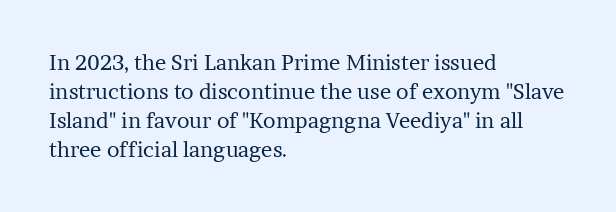
Q: Is the text bold? A: No.
Q: Is the text italic (slanted)? A: No, it is upright.
Q: Is the text underlined? A: No.
Q: How is the paragraph aligned? A: Left-aligned.
Q: Is the spacing between letters normal or unusually wide? A: Normal.
Q: Is the spacing between lines tight, normal or loose? A: Normal.
